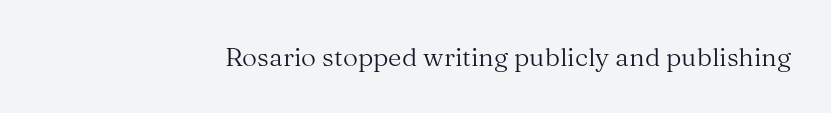
Q: Is the text bold? A: No.
Q: Is the text italic (slanted)? A: No, it is upright.
Q: Is the text underlined? A: No.
Q: Is the spacing between letters normal or unusually wide? A: Normal.
